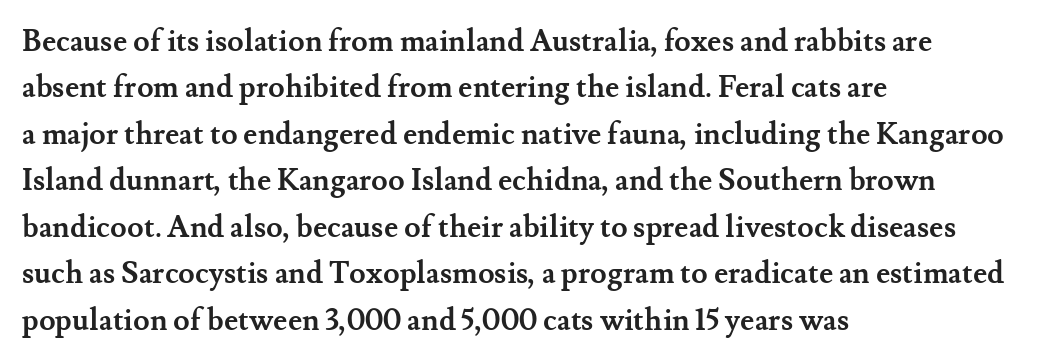
Varying glyph widths throughout — classic text-font behaviour. I'd call this a serif setting — the letters wear small feet. You'd pick this weight for a headline — it's a proper bold. The passage shown has conventional tracking throughout. Whoever set this chose a conventional vertical rhythm.
